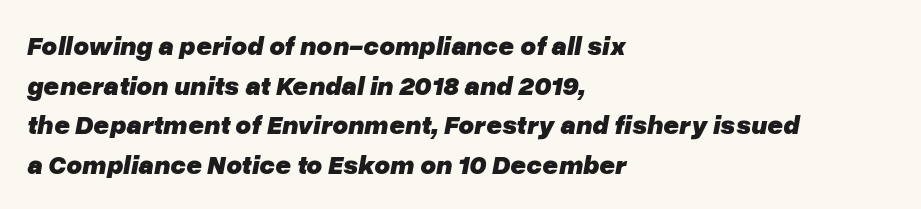
The image shows 27 px bold type, italic (leaning right); set left-aligned, normal line spacing (1.47x), normal letter spacing, not underlined.
